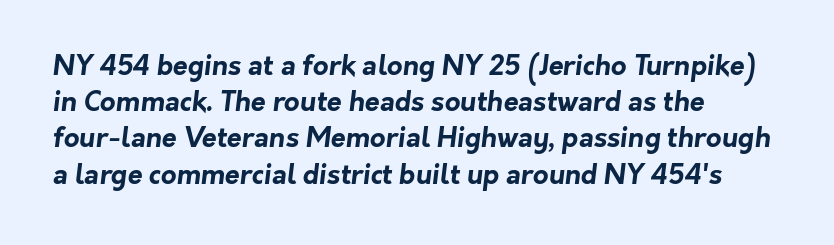
{"bold": "yes", "underline": "no", "align": "left", "line_spacing": "normal", "line_spacing_ratio": 1.34, "letter_spacing": "normal", "letter_spacing_em": 0.0, "glyph_px": 27}
